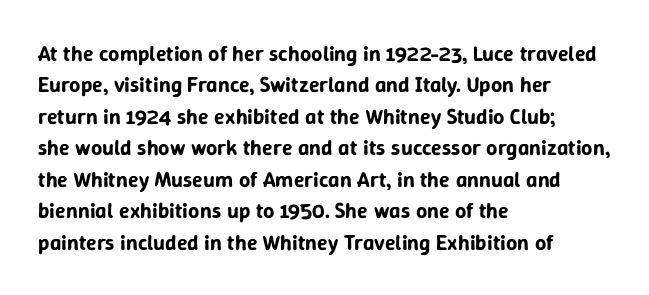
{"italic": "no", "underline": "no", "align": "left", "line_spacing": "normal", "line_spacing_ratio": 1.43, "letter_spacing": "normal", "letter_spacing_em": 0.0, "glyph_px": 22}
